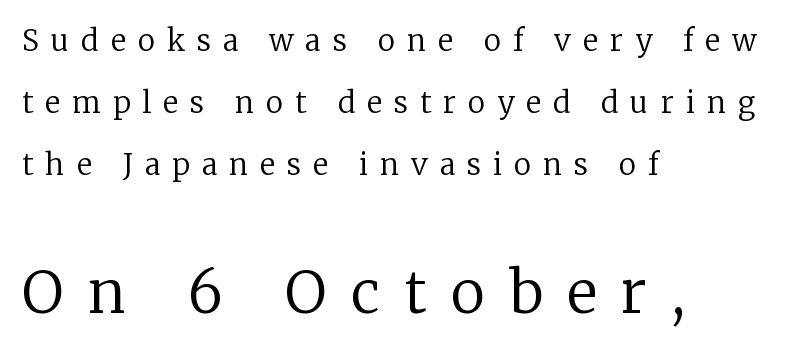
Q: Is the text bold? A: No.
Q: Is the text italic (slanted)? A: No, it is upright.
Q: Is the typeface a serif or a sans-serif typeface? A: Serif.
Q: Is the text underlined? A: No.
Q: How is the paragraph aligned? A: Left-aligned.
Q: Is the spacing between letters normal or unusually wide? A: Unusually wide.
Q: Is the spacing between lines tight, normal or loose? A: Loose.
Q: Which block of text is set in a larger size, the first (top) or the second (bottom)? A: The second (bottom) one.
Q: Width (condensed, normal, or wide)? A: Normal.
Q: Stroke contrast? A: Low.
Q: x-height? A: Medium.
Q: Monospaced? A: No.
